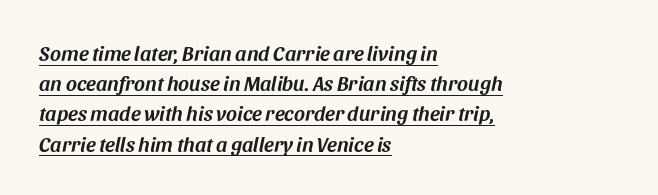
The image shows 21 px text type, italic (leaning right); set left-aligned, normal line spacing (1.44x), normal letter spacing, underlined.
